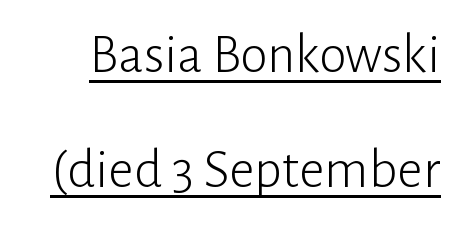
Q: Is the text bold? A: No.
Q: Is the text italic (slanted)? A: No, it is upright.
Q: Is the typeface a serif or a sans-serif typeface? A: Sans-serif.
Q: Is the text underlined? A: Yes.
Q: Is the spacing between letters normal or unusually wide? A: Normal.
Q: Is the spacing between lines tight, normal or loose? A: Loose.
Q: Width (condensed, normal, or wide)? A: Normal.
Q: Stroke contrast? A: Low.
Q: x-height? A: Medium.
Q: Monospaced? A: No.
